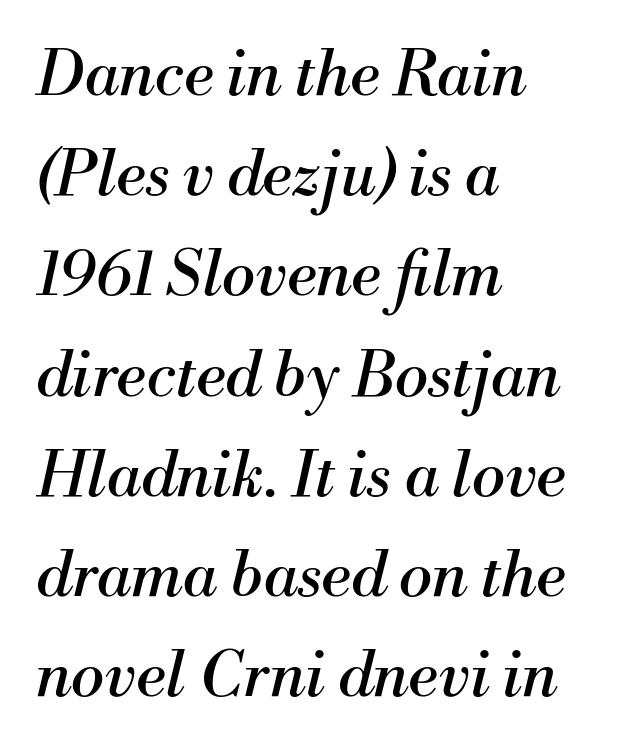
The letters are slanted; this is an italic face. Which margin do the lines hug? The left one — the right edge is uneven. The strokes carry an ordinary text weight at most. No extra tracking has been applied to these lines. Decoration check: the copy has no underline. Evenly set lines give the paragraph a standard silhouette.
